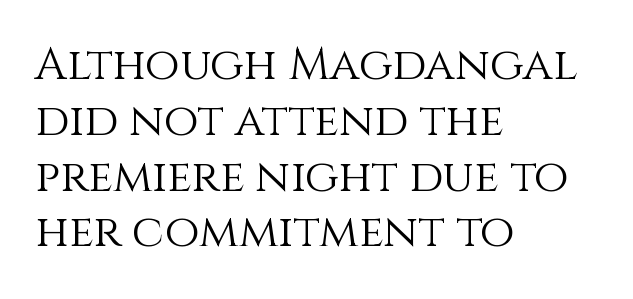
{"italic": "no", "bold": "no", "weight": "light", "width": "normal", "stroke_contrast": "medium", "x_height": "large", "monospaced": "no", "underline": "no", "align": "left", "line_spacing_ratio": 1.24, "letter_spacing": "normal", "letter_spacing_em": 0.0, "glyph_px": 45}
